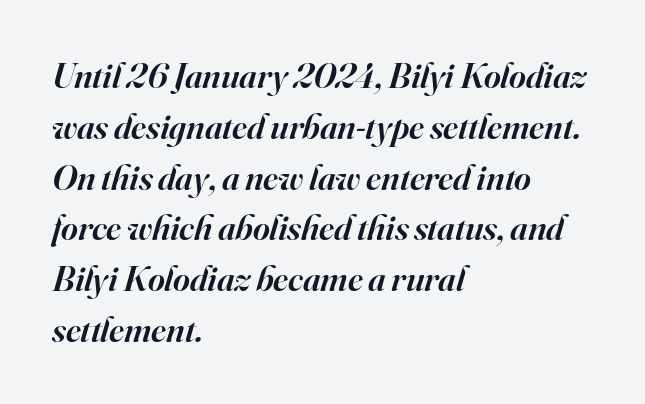
Is the type slanted? Yes — the strokes lean at a clear angle. The rows are spaced the way most documents space them. The passage shown is typeset with a serif family. Typesetter's note: demi weight, one step under bold.
